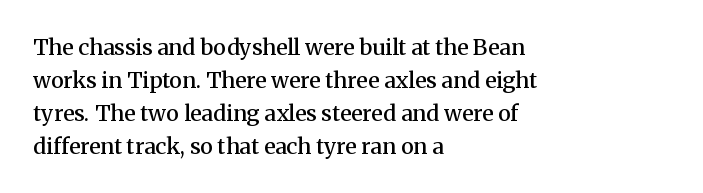
Ascenders rise straight up at ninety degrees. No word sits above an underline. Casual observation: everything's shoved over to the left. Between one letter and the next there's only the usual sliver of space.
